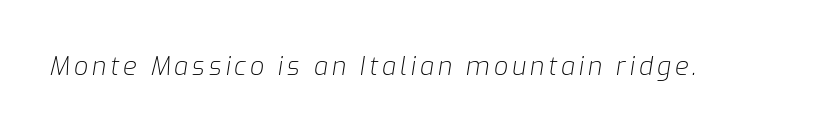
Q: Is the text bold? A: No.
Q: Is the text italic (slanted)? A: Yes, it leans right by about 9 degrees.
Q: Is the text underlined? A: No.
